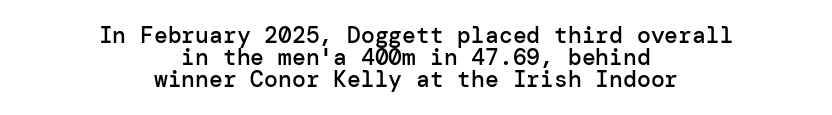
The image shows 23 px text type, upright; set centered, tight line spacing (0.95x), normal letter spacing, not underlined.
